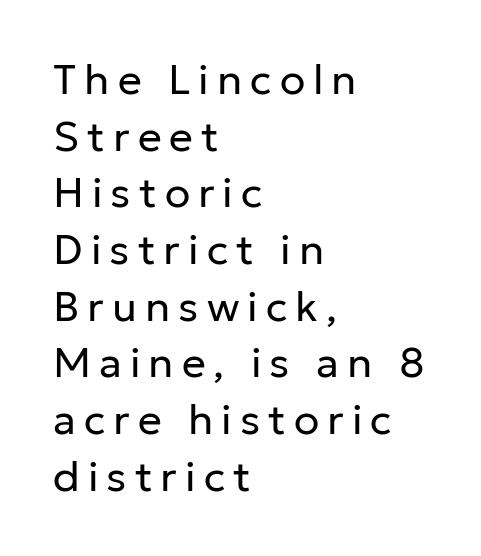
{"serif": "no", "italic": "no", "bold": "no", "weight": "regular", "width": "normal", "stroke_contrast": "low", "x_height": "medium", "monospaced": "no", "underline": "no", "align": "left", "line_spacing": "normal", "line_spacing_ratio": 1.35, "glyph_px": 42}
